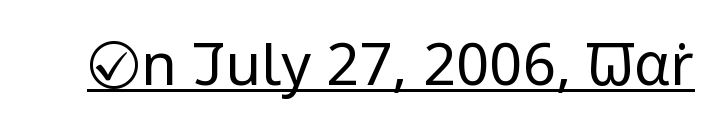
You can tell from the bare stems that sans-serif type was used. The cut favours lightness, reaching ordinary text weight at its darkest. Think of a printed novel: that variable character pitch is what you see here. Students, observe the line beneath the letters — that is underlining. Vertical strokes here are truly vertical. Default kerning and tracking; the words read as compact shapes.
